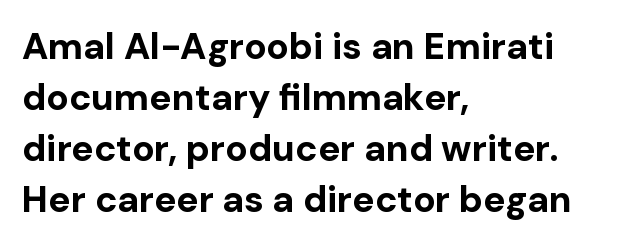
The image shows 37 px bold sans-serif type, upright; set left-aligned, normal line spacing (1.38x), normal letter spacing, not underlined; low stroke contrast and a medium x-height.
